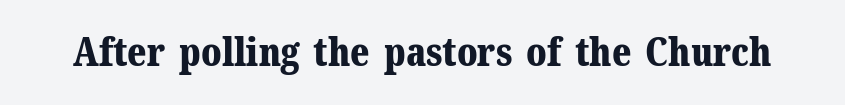
The image shows 39 px bold serif type, upright; set normal letter spacing, not underlined; medium stroke contrast and a medium x-height.
